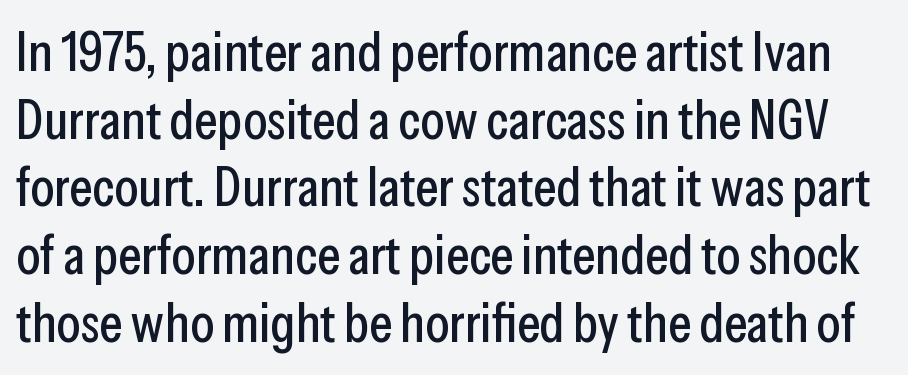
{"serif": "no", "italic": "no", "width": "condensed", "stroke_contrast": "low", "x_height": "medium", "monospaced": "no", "underline": "no", "line_spacing_ratio": 1.23, "letter_spacing": "normal", "letter_spacing_em": 0.0, "glyph_px": 55}
